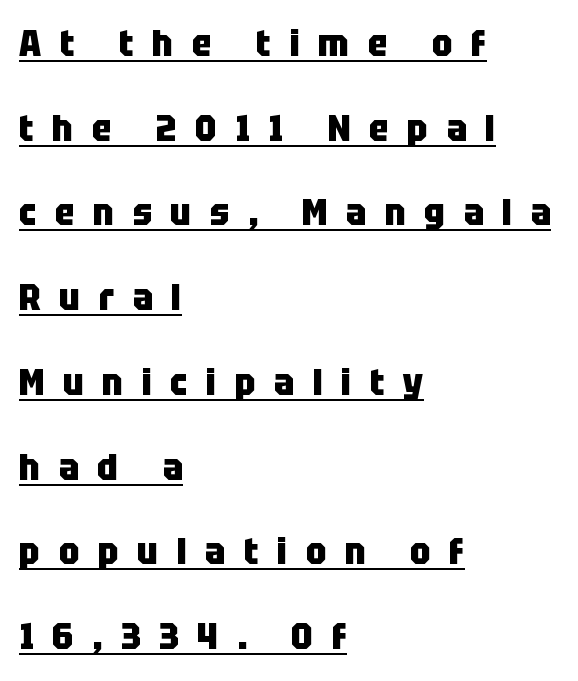
Q: Is the text bold? A: Yes.
Q: Is the text italic (slanted)? A: No, it is upright.
Q: Is the typeface a serif or a sans-serif typeface? A: Sans-serif.
Q: Is the text underlined? A: Yes.
Q: How is the paragraph aligned? A: Left-aligned.
Q: Is the spacing between letters normal or unusually wide? A: Unusually wide.
Q: Is the spacing between lines tight, normal or loose? A: Loose.
Q: Width (condensed, normal, or wide)? A: Condensed.
Q: Stroke contrast? A: Low.
Q: x-height? A: Large.
Q: Monospaced? A: No.
